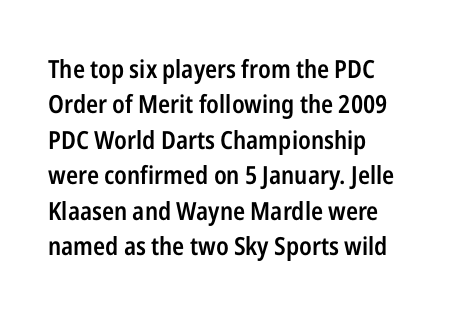
Every letter is mildly thick-stroked: semibold rather than bold. The passage is arranged the way most books set body copy — flush left. The axis of the letterforms is exactly vertical. The rendering uses a moderate line-height, typical for paragraphs.
